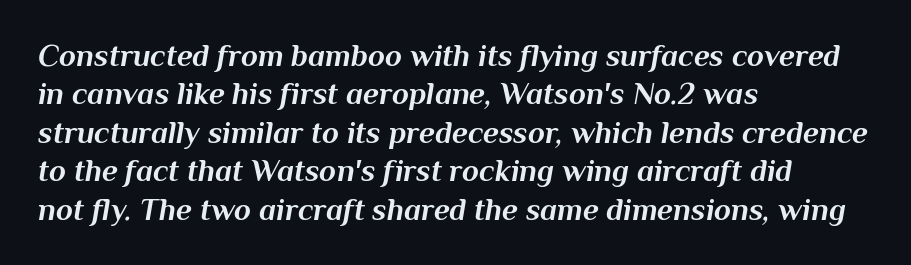
The image shows 31 px bold type, italic (leaning right); set left-aligned, line spacing 1.24x, normal letter spacing, not underlined; medium stroke contrast and a medium x-height.
